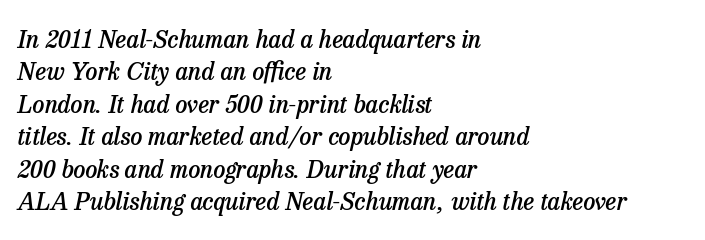
Q: Is the text bold? A: Semi-bold.
Q: Is the text italic (slanted)? A: Yes, it leans right by about 13 degrees.
Q: Is the text underlined? A: No.
Q: How is the paragraph aligned? A: Left-aligned.
Q: Is the spacing between letters normal or unusually wide? A: Normal.
Q: Is the spacing between lines tight, normal or loose? A: Normal.
